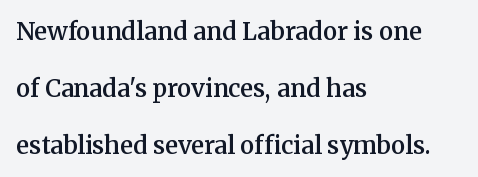
{"italic": "no", "bold": "semi", "underline": "no", "align": "left", "line_spacing": "loose", "line_spacing_ratio": 2.37, "letter_spacing": "normal", "letter_spacing_em": 0.0, "glyph_px": 24}
